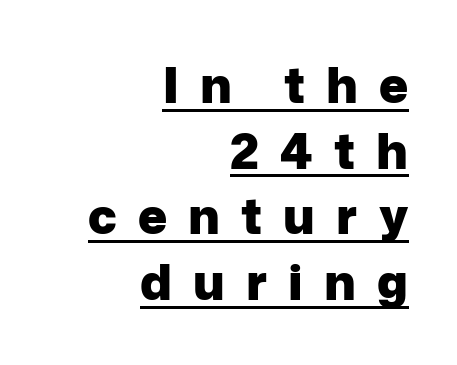
A typesetter would call this proportional, since set widths differ per character. Caption: bold face, heavy strokes. Type style note: lacks serifs. Tracking value appears strongly positive — letters spread wide.
